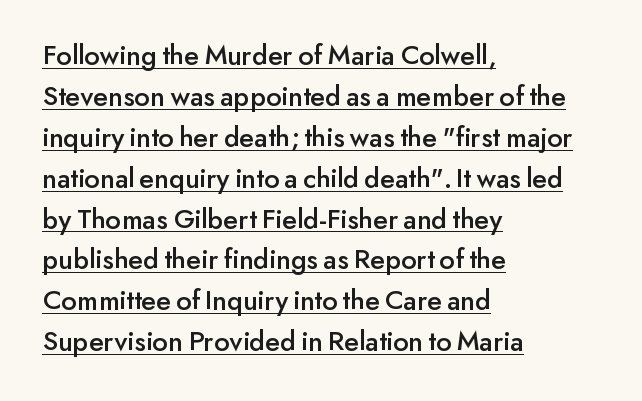
{"serif": "no", "italic": "no", "width": "normal", "stroke_contrast": "low", "x_height": "small", "monospaced": "no", "underline": "yes", "align": "left", "line_spacing": "normal", "line_spacing_ratio": 1.41, "letter_spacing": "normal", "letter_spacing_em": 0.0, "glyph_px": 29}
